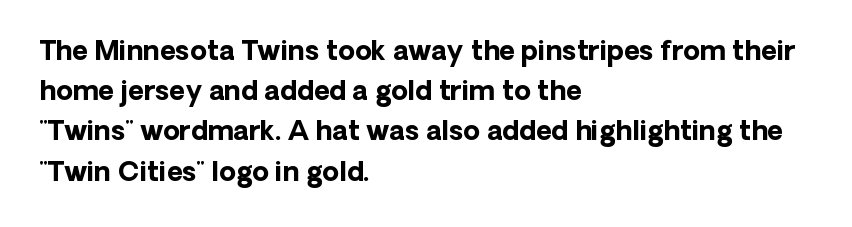
{"italic": "no", "bold": "yes", "underline": "no", "align": "left", "line_spacing": "normal", "line_spacing_ratio": 1.49, "letter_spacing": "normal", "letter_spacing_em": 0.0, "glyph_px": 27}
